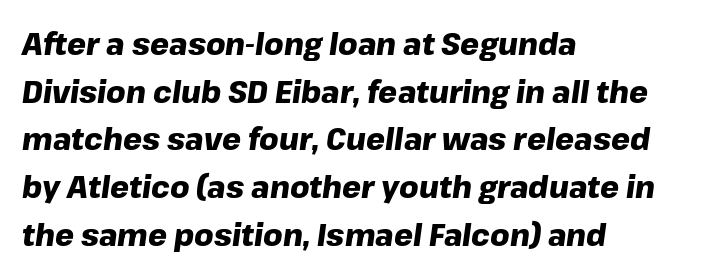
Does the copy run flush right? No — it runs flush left. A typesetter would call this proportional, since set widths differ per character. The lettering tilts uniformly, giving the passage an italic look. A normal amount of white space separates one row of letters from the next. The strokes are fattened all the way to bold.
